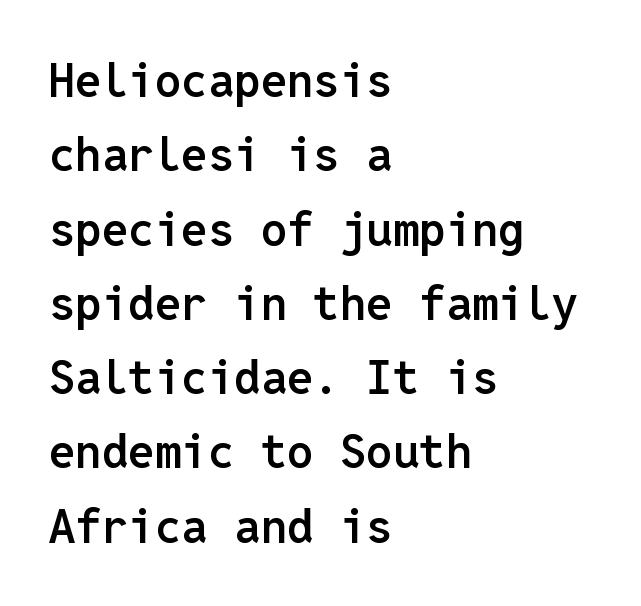
{"serif": "no", "italic": "no", "bold": "semi", "weight": "semibold", "width": "normal", "stroke_contrast": "low", "x_height": "medium", "monospaced": "yes", "underline": "no", "align": "left", "line_spacing": "normal", "line_spacing_ratio": 1.58, "letter_spacing": "normal", "letter_spacing_em": 0.0, "glyph_px": 47}
